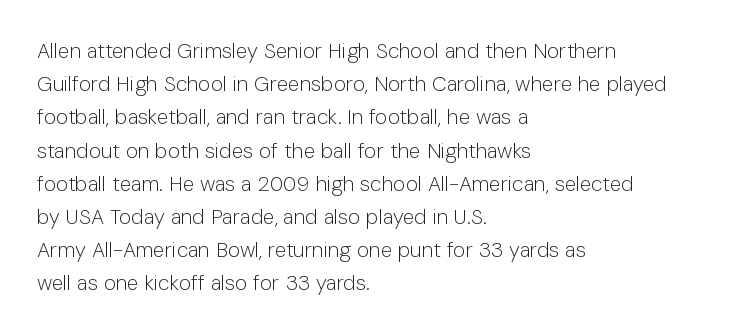
Q: Is the text bold? A: No.
Q: Is the text italic (slanted)? A: No, it is upright.
Q: Is the text underlined? A: No.
Q: How is the paragraph aligned? A: Left-aligned.
Q: Is the spacing between letters normal or unusually wide? A: Normal.
Q: Is the spacing between lines tight, normal or loose? A: Normal.
